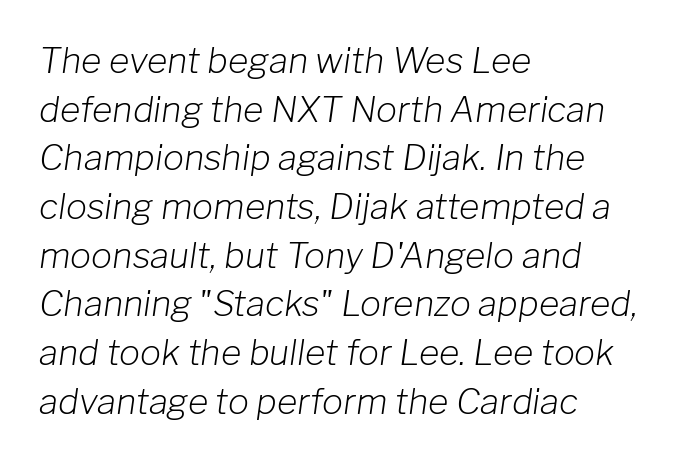
The image shows 35 px light type, italic (leaning right); set left-aligned, normal line spacing (1.39x), normal letter spacing, not underlined; low stroke contrast and a medium x-height.
